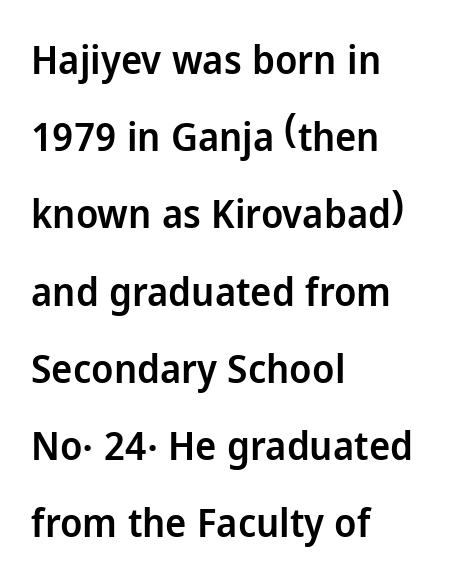
The paragraph shown leans on its left margin. The letters stand upright; this is a roman face. The foot of each line stays bare and open. A typesetter would call this leading open, well beyond the default. Spacing verdict: proportional, widths tailored to each character.
